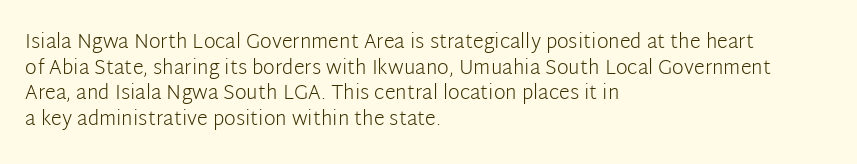
The weight would be labelled regular, book, light, or lighter still. Tall strokes in this sample are plumb rather than angled. These lines stack with their left ends in a neat column. Unmarked baselines from the first word to the last. Regular leading. A typesetter would call this zero additional tracking.
